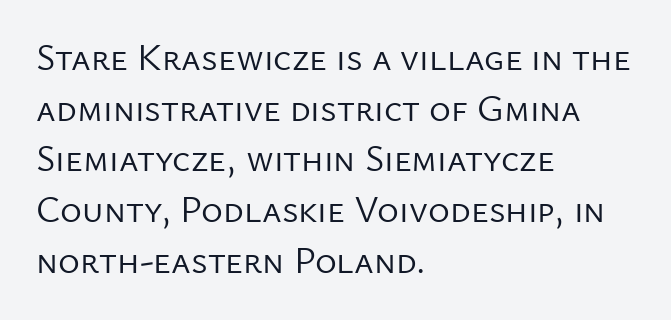
Q: Is the text bold? A: No.
Q: Is the text italic (slanted)? A: No, it is upright.
Q: Is the typeface a serif or a sans-serif typeface? A: Sans-serif.
Q: Is the text underlined? A: No.
Q: How is the paragraph aligned? A: Left-aligned.
Q: Is the spacing between letters normal or unusually wide? A: Normal.
Q: Is the spacing between lines tight, normal or loose? A: Normal.
Q: Width (condensed, normal, or wide)? A: Normal.
Q: Stroke contrast? A: Low.
Q: x-height? A: Medium.
Q: Monospaced? A: No.
